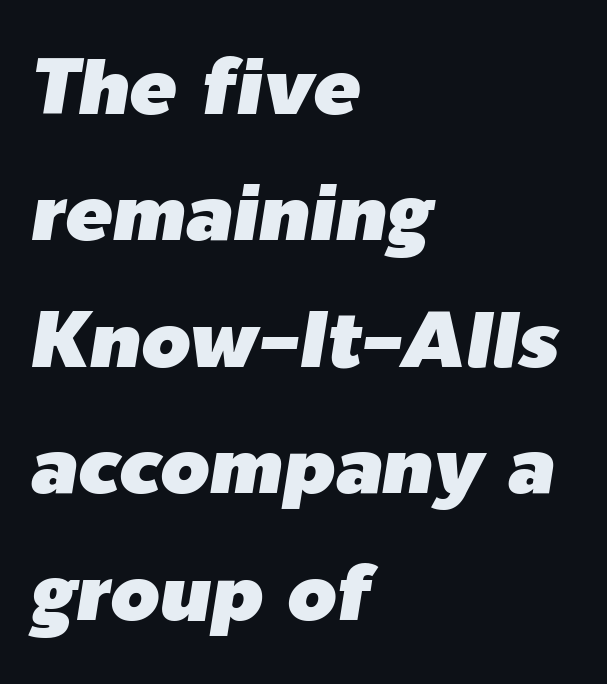
{"italic": "yes", "lean": "right", "slant_degrees": 9, "width": "normal", "stroke_contrast": "low", "x_height": "medium", "monospaced": "no", "underline": "no", "align": "left", "line_spacing": "normal", "line_spacing_ratio": 1.6, "letter_spacing": "normal", "letter_spacing_em": 0.0, "glyph_px": 79}
